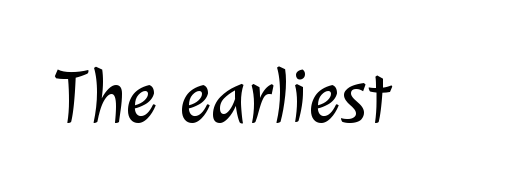
Q: Is the text bold? A: No.
Q: Is the typeface a serif or a sans-serif typeface? A: Sans-serif.
Q: Is the text underlined? A: No.
Q: Is the spacing between letters normal or unusually wide? A: Normal.
Q: Width (condensed, normal, or wide)? A: Normal.
Q: Stroke contrast? A: Low.
Q: x-height? A: Medium.
Q: Monospaced? A: No.
